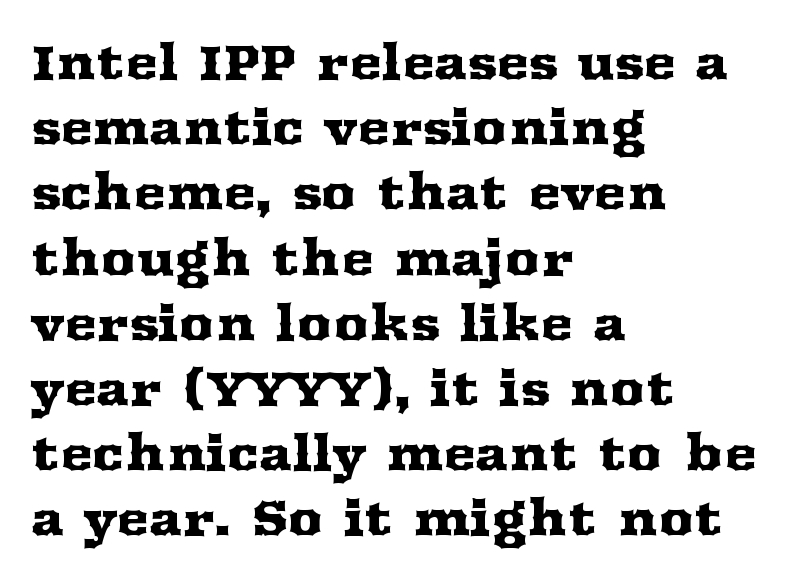
{"serif": "yes", "italic": "no", "width": "wide", "stroke_contrast": "medium", "x_height": "medium", "monospaced": "no", "underline": "no", "align": "left", "line_spacing": "normal", "line_spacing_ratio": 1.33, "letter_spacing": "normal", "letter_spacing_em": 0.0, "glyph_px": 49}
